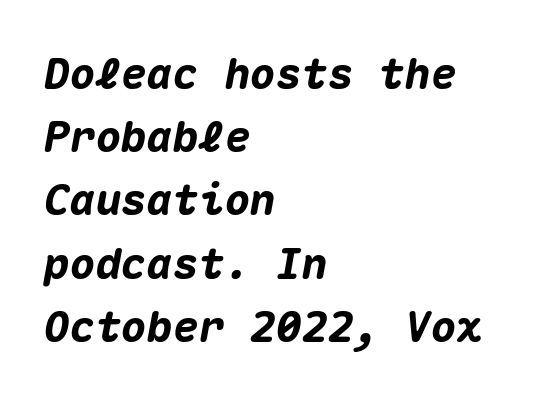
Nothing unusual about the tracking: characters are spaced as the font intends. Plain, unruled lines of type. Italic: yes, the glyphs are oblique. Horizontal bands of white between lines are of average thickness. Notice how thick the strokes are: this is what a full bold looks like. Note the uniform advance width — an 'i' takes as much space as an 'm'.
